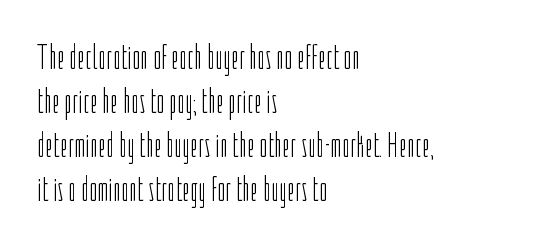
The typesetting does not lean heavy: it is not bold. Underline: absent. Baseline-to-baseline distance is the conventional proportion of letter height. Observe the ordinary spacing: letters are neighbours, not strangers. Quick note: not italic, upright. The letters advance in unequal steps, a hallmark of proportional type.
